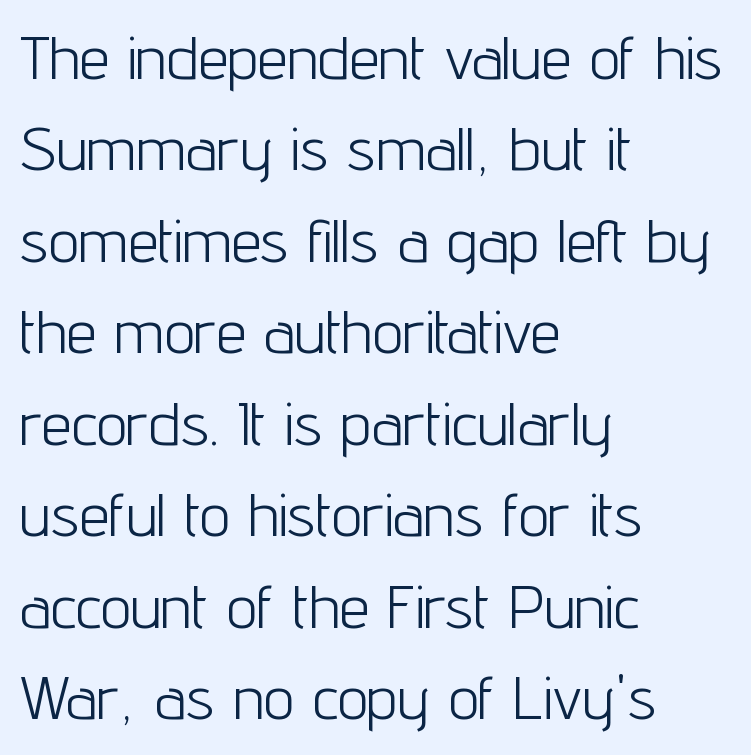
Which margin do the lines hug? The left one — the right edge is uneven. This is sans-serif lettering, the kind often seen on screens and signage. Evenly set lines give the paragraph a standard silhouette. The typeface has the unassuming heft of standard copy or less. The tracking reads as untouched default to a designer's eye.
